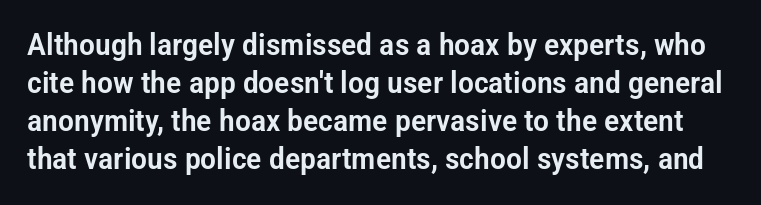
The letters advance in unequal steps, a hallmark of proportional type. Check under the words: just untouched page. This sample keeps an unexceptional amount of space between lines. Letterform terminals end flat and unadorned throughout the passage.
